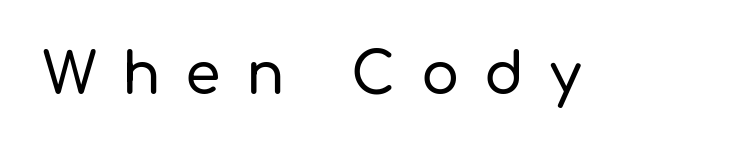
Q: Is the text italic (slanted)? A: No, it is upright.
Q: Is the typeface a serif or a sans-serif typeface? A: Sans-serif.
Q: Is the text underlined? A: No.
Q: Is the spacing between letters normal or unusually wide? A: Unusually wide.
Q: Width (condensed, normal, or wide)? A: Normal.
Q: Stroke contrast? A: Low.
Q: x-height? A: Medium.
Q: Monospaced? A: No.
